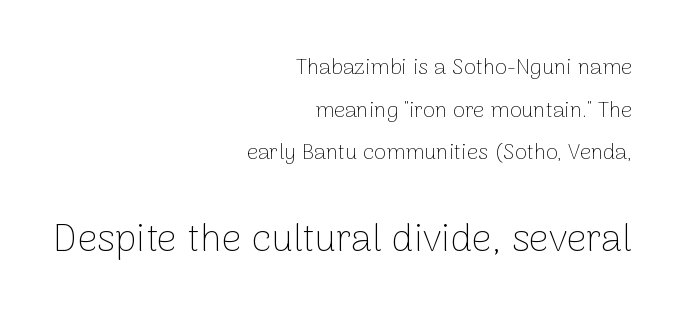
Q: Is the text bold? A: No.
Q: Is the text italic (slanted)? A: No, it is upright.
Q: Is the typeface a serif or a sans-serif typeface? A: Sans-serif.
Q: Is the text underlined? A: No.
Q: How is the paragraph aligned? A: Right-aligned.
Q: Is the spacing between letters normal or unusually wide? A: Normal.
Q: Is the spacing between lines tight, normal or loose? A: Loose.
Q: Which block of text is set in a larger size, the first (top) or the second (bottom)? A: The second (bottom) one.
Q: Width (condensed, normal, or wide)? A: Normal.
Q: Stroke contrast? A: Low.
Q: x-height? A: Medium.
Q: Monospaced? A: No.
